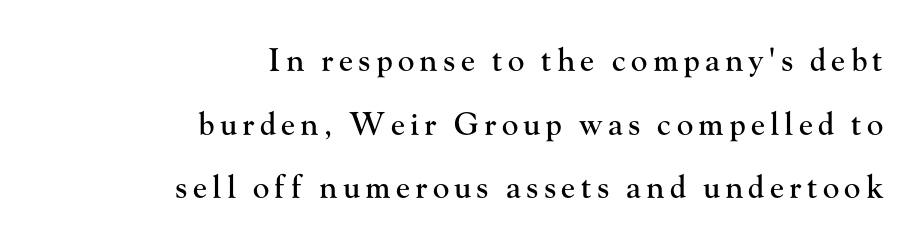
The image shows 31 px serif type, upright; set right-aligned, loose line spacing (2.05x), not underlined; high stroke contrast and a small x-height.
